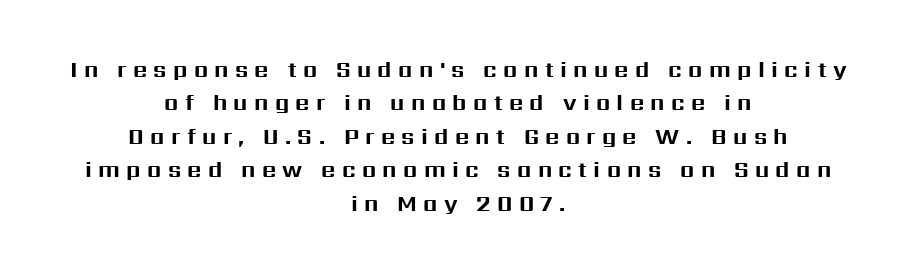
Summary of vertical rhythm: regular, with standard interline spacing. The letters are spread apart with noticeably loose tracking. Underline: absent. Does the copy run flush right? No — it is centered line by line.
